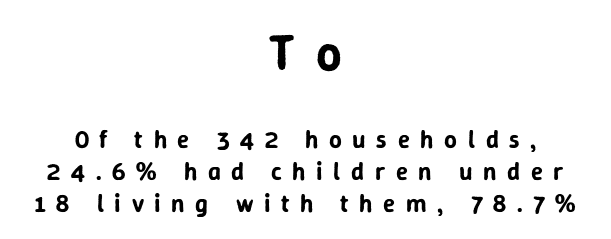
The image shows 50 px sans-serif type, upright; set centered, normal line spacing (1.27x), unusually wide letter spacing (+0.42 em), not underlined; the first (top) block is 2.0x larger; low stroke contrast and a medium x-height.
